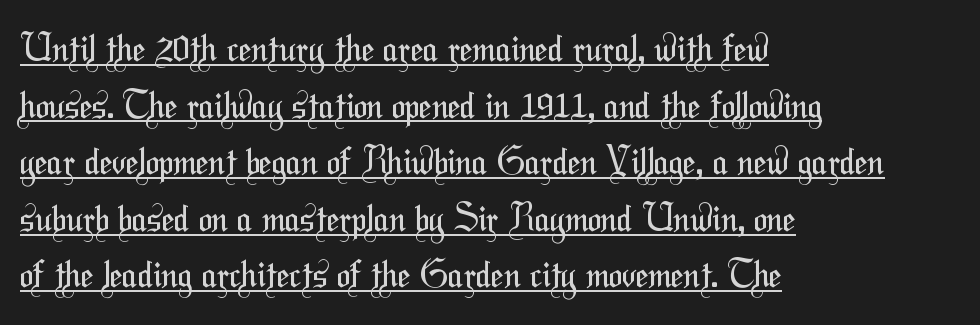
The characters are drawn with everyday or finer stroke widths. The type is set solid horizontally, with unmodified tracking. Is this a fixed-width face? No — the glyphs have proportional, varying widths. Compared with undecorated copy, this sample adds a rule below the words. Grotesque or geometric, the face here clearly has no serifs. Interline gaps are of average width in this sample.
